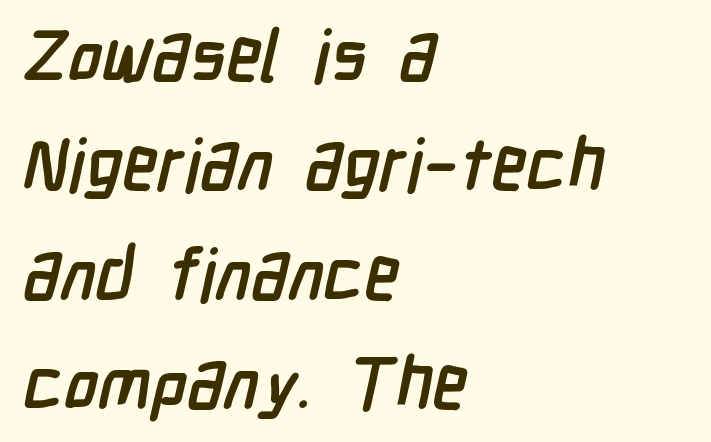
This sample has the flowing, uneven cadence of proportional lettering. Strong, thick strokes mark this as bold type. Tracking here is standard; glyphs follow each other at the usual distance. The gap between lines stays unmarked. How would I describe the line gaps? Plain and ordinary.
